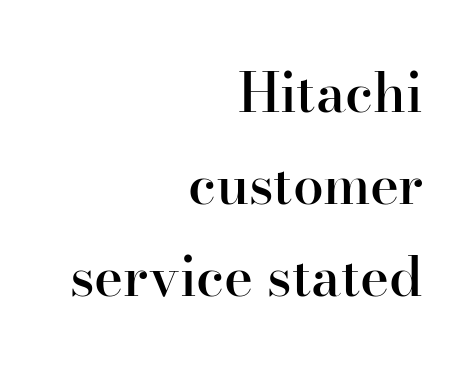
The image shows 55 px semibold serif type, upright; set right-aligned, normal line spacing (1.67x), normal letter spacing, not underlined; high stroke contrast and a small x-height.
